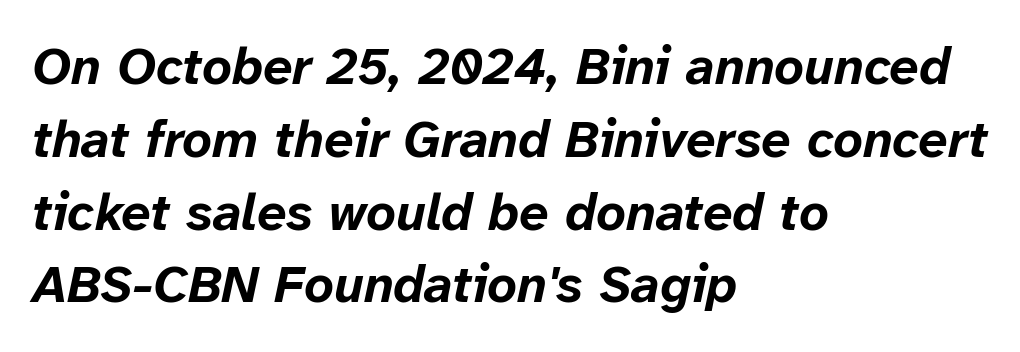
{"italic": "yes", "lean": "right", "slant_degrees": 12, "bold": "yes", "weight": "bold", "width": "normal", "stroke_contrast": "low", "x_height": "medium", "monospaced": "no", "underline": "no", "align": "left", "line_spacing": "normal", "line_spacing_ratio": 1.4, "letter_spacing": "normal", "letter_spacing_em": 0.0, "glyph_px": 52}
